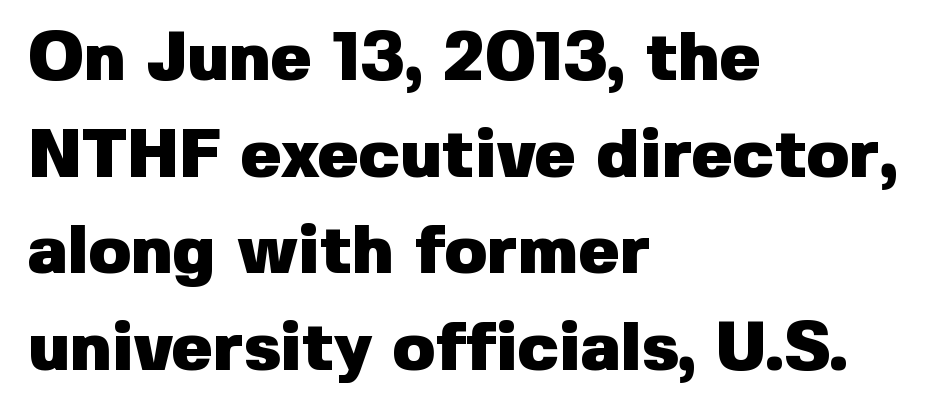
The space between consecutive lines is moderate. Note the varied advance widths — an 'i' is clearly narrower than an 'm'. Underlining? Definitely not there. The letters stand upright; this is a roman face.
